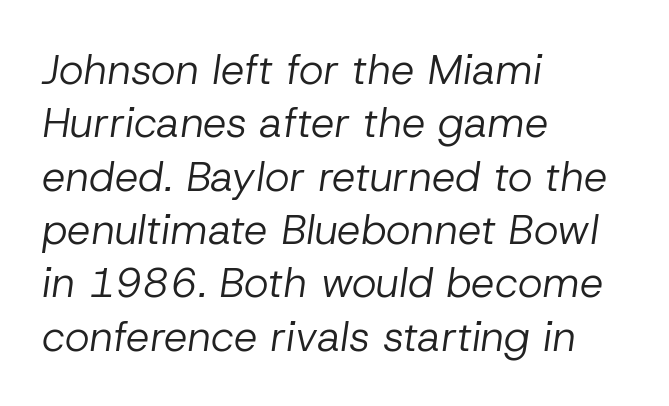
{"italic": "yes", "lean": "right", "slant_degrees": 8, "bold": "no", "weight": "regular", "width": "normal", "stroke_contrast": "low", "x_height": "medium", "monospaced": "no", "underline": "no", "align": "left", "line_spacing": "normal", "line_spacing_ratio": 1.27, "letter_spacing": "normal", "letter_spacing_em": 0.0, "glyph_px": 42}
